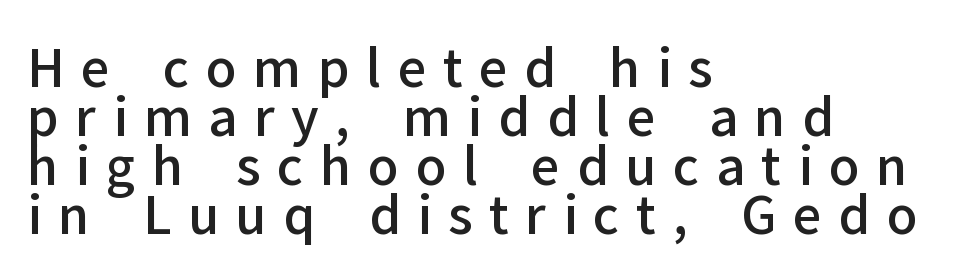
{"serif": "no", "italic": "no", "bold": "semi", "weight": "semibold", "width": "normal", "stroke_contrast": "low", "x_height": "medium", "monospaced": "no", "underline": "no", "align": "left", "line_spacing": "tight", "line_spacing_ratio": 0.96, "letter_spacing": "wide", "letter_spacing_em": 0.32, "glyph_px": 51}
